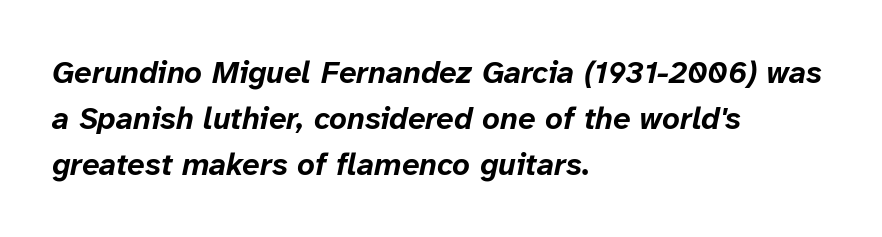
{"italic": "yes", "lean": "right", "slant_degrees": 12, "bold": "yes", "weight": "bold", "width": "normal", "stroke_contrast": "low", "x_height": "medium", "monospaced": "no", "underline": "no", "align": "left", "line_spacing": "normal", "line_spacing_ratio": 1.48, "letter_spacing": "normal", "letter_spacing_em": 0.0, "glyph_px": 31}
